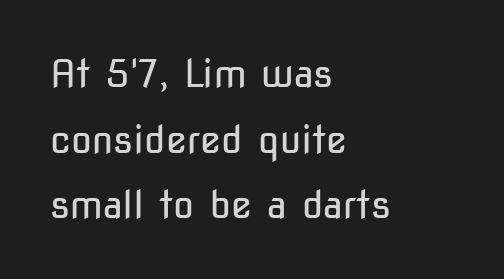
Q: Is the text bold? A: No.
Q: Is the text italic (slanted)? A: No, it is upright.
Q: Is the typeface a serif or a sans-serif typeface? A: Sans-serif.
Q: Is the text underlined? A: No.
Q: How is the paragraph aligned? A: Left-aligned.
Q: Is the spacing between letters normal or unusually wide? A: Normal.
Q: Width (condensed, normal, or wide)? A: Condensed.
Q: Stroke contrast? A: Low.
Q: x-height? A: Medium.
Q: Monospaced? A: No.
